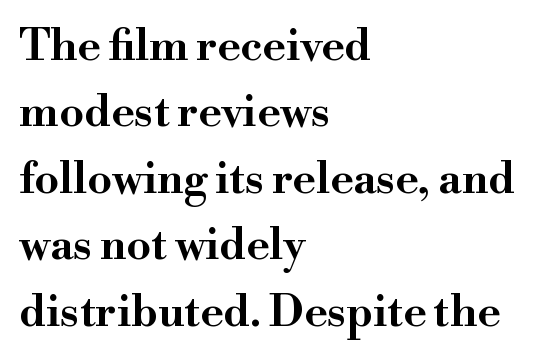
The image shows 44 px wide serif type, upright; set left-aligned, normal line spacing (1.51x), normal letter spacing, not underlined; high stroke contrast and a small x-height.
